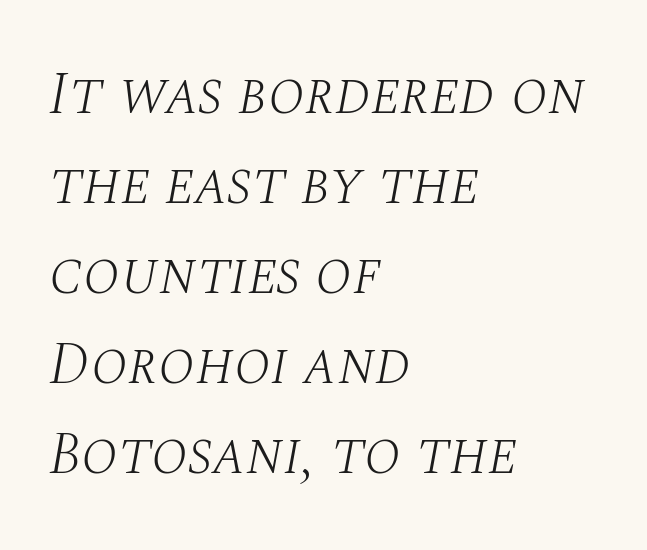
Q: Is the text bold? A: No.
Q: Is the text italic (slanted)? A: Yes, it leans right by about 10 degrees.
Q: Is the typeface a serif or a sans-serif typeface? A: Serif.
Q: Is the text underlined? A: No.
Q: How is the paragraph aligned? A: Left-aligned.
Q: Is the spacing between letters normal or unusually wide? A: Normal.
Q: Is the spacing between lines tight, normal or loose? A: Normal.
Q: Width (condensed, normal, or wide)? A: Normal.
Q: Stroke contrast? A: Medium.
Q: x-height? A: Large.
Q: Monospaced? A: No.
